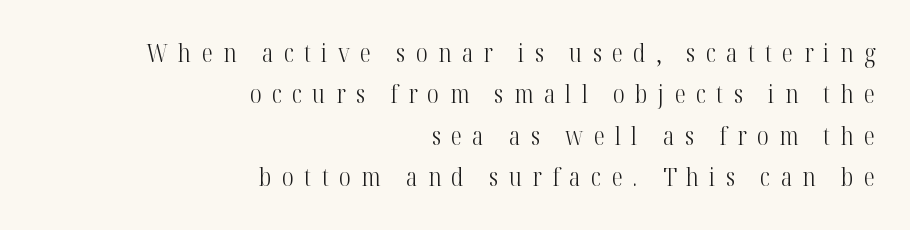
The image shows 25 px text type, upright; set right-aligned, normal line spacing (1.66x), unusually wide letter spacing (+0.41 em), not underlined.
